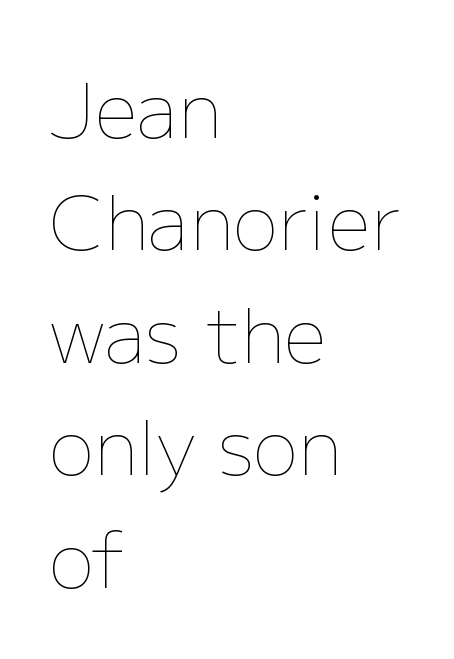
The type is set solid horizontally, with unmodified tracking. Vertical strokes here are truly vertical. Summary of vertical rhythm: regular, with standard interline spacing. Proportional: the letters do not fall into vertical columns. A bare baseline throughout the passage. Nothing heavy about these letters — not bold at all.
